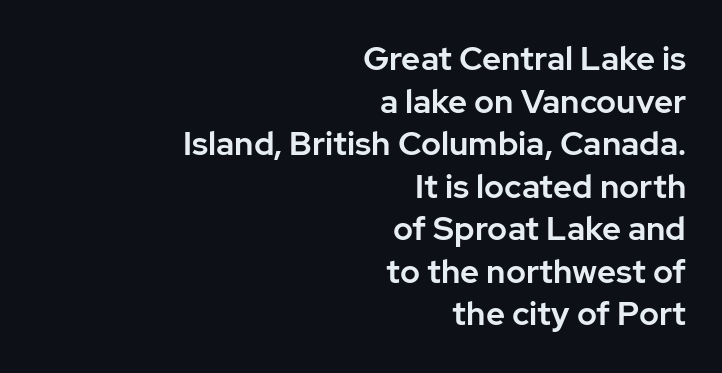
Q: Is the text italic (slanted)? A: No, it is upright.
Q: Is the typeface a serif or a sans-serif typeface? A: Sans-serif.
Q: Is the text underlined? A: No.
Q: How is the paragraph aligned? A: Right-aligned.
Q: Is the spacing between letters normal or unusually wide? A: Normal.
Q: Is the spacing between lines tight, normal or loose? A: Normal.
Q: Width (condensed, normal, or wide)? A: Normal.
Q: Stroke contrast? A: Low.
Q: x-height? A: Medium.
Q: Monospaced? A: No.
